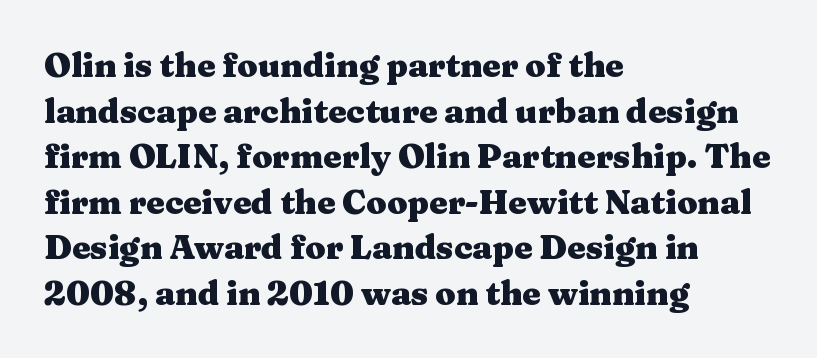
Q: Is the text bold? A: Yes.
Q: Is the text italic (slanted)? A: No, it is upright.
Q: Is the typeface a serif or a sans-serif typeface? A: Serif.
Q: Is the text underlined? A: No.
Q: How is the paragraph aligned? A: Left-aligned.
Q: Is the spacing between letters normal or unusually wide? A: Normal.
Q: Is the spacing between lines tight, normal or loose? A: Normal.
Q: Width (condensed, normal, or wide)? A: Wide.
Q: Stroke contrast? A: Medium.
Q: x-height? A: Medium.
Q: Monospaced? A: No.
